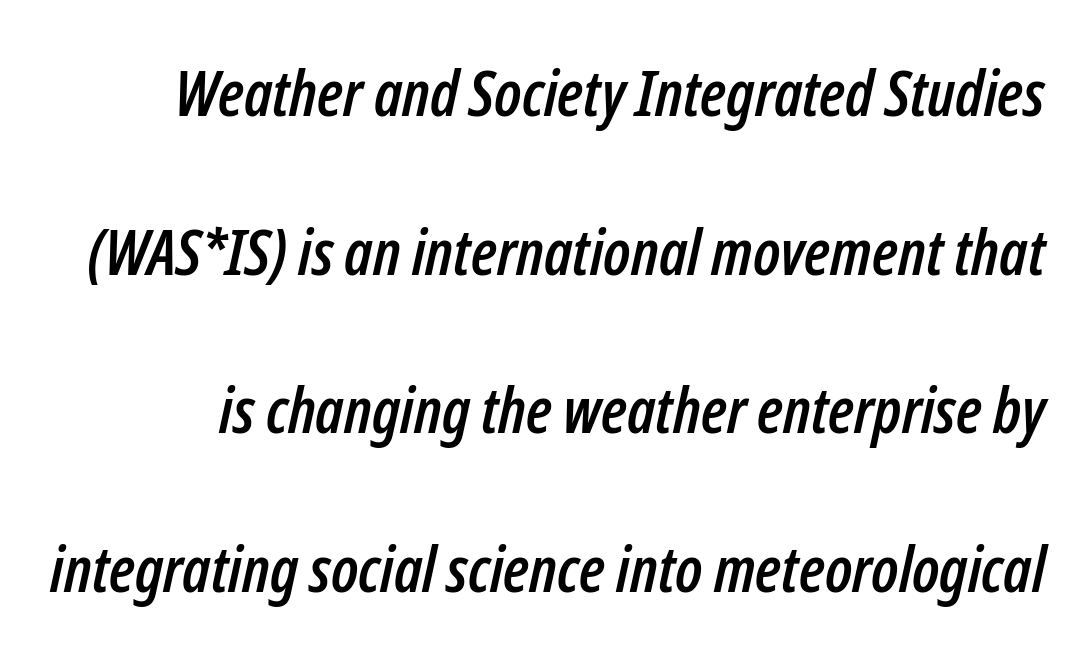
{"italic": "yes", "lean": "right", "slant_degrees": 12, "width": "condensed", "stroke_contrast": "low", "x_height": "medium", "monospaced": "no", "underline": "no", "line_spacing": "loose", "line_spacing_ratio": 2.48, "letter_spacing": "normal", "letter_spacing_em": 0.0, "glyph_px": 64}
